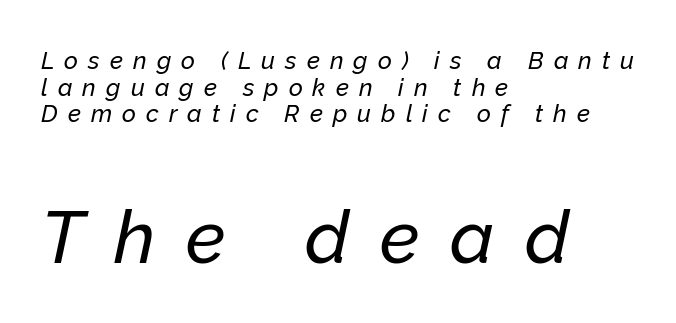
The image shows 73 px text type, italic (leaning right); set left-aligned, tight line spacing (1.11x), unusually wide letter spacing (+0.42 em), not underlined; the second (bottom) block is 3.04x larger; low stroke contrast and a medium x-height.
